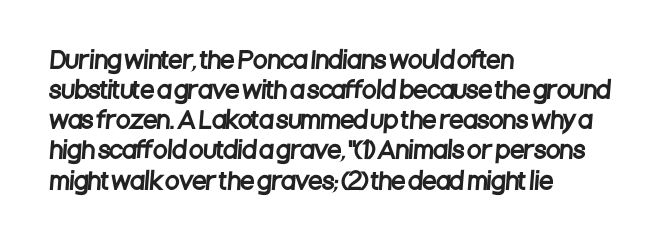
Interline gaps are of average width in this sample. Underlining? Definitely not there. Short note: letters normally spaced. Where is the straight margin? On the left.
